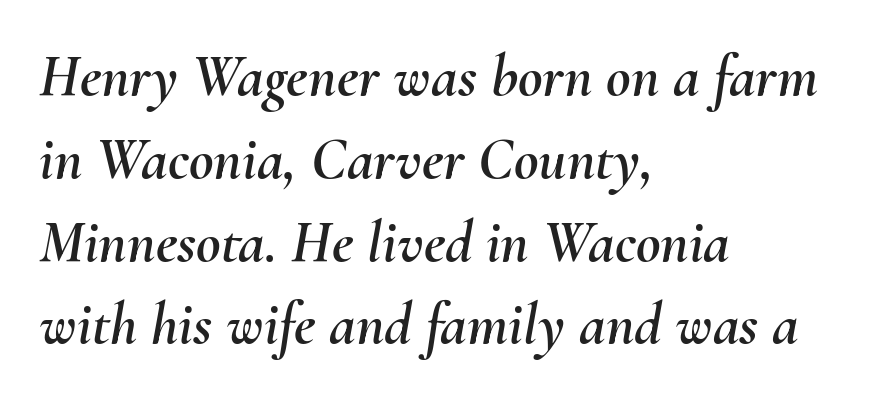
The image shows 60 px text type, italic (leaning right); set left-aligned, normal line spacing (1.38x), normal letter spacing, not underlined; medium stroke contrast and a small x-height.
